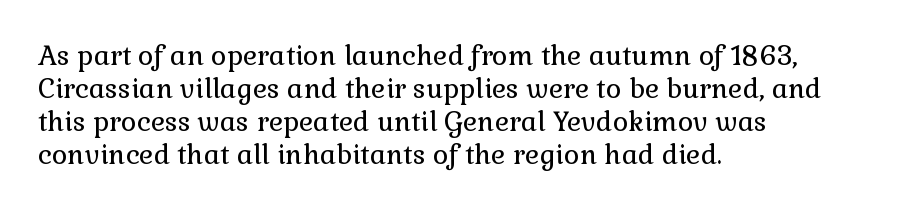
The type sits square on the baseline with zero lean. All the whitespace from short lines collects on the right. Students, note that the glyphs here touch the page at normal intervals. Weight class: somewhere from thin through regular. The foot of each line stays bare and open.
